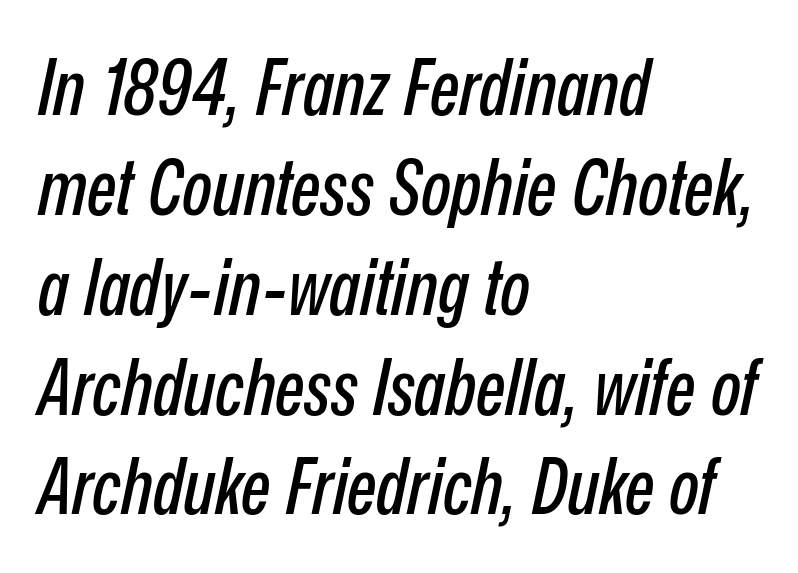
Rows of type keep a routine distance in the vertical direction. Short and long lines alike share a common starting point at left. Honestly, the letter spacing is just normal — you wouldn't notice it. The font's italic variant was chosen for this text. The strip under each line holds only bare page.
